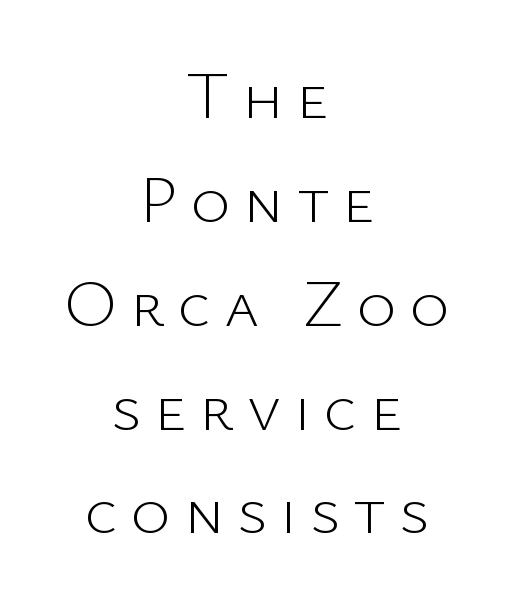
{"serif": "no", "italic": "no", "bold": "no", "weight": "light", "width": "normal", "stroke_contrast": "low", "x_height": "medium", "monospaced": "no", "underline": "no", "align": "center", "line_spacing": "normal", "line_spacing_ratio": 1.55, "letter_spacing": "wide", "letter_spacing_em": 0.2, "glyph_px": 67}
